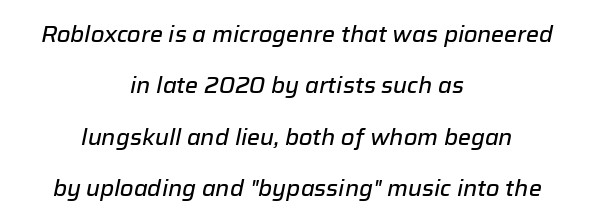
Between one letter and the next there's only the usual sliver of space. The passage shown leans; its letterforms are oblique. The string is rendered with underlining switched off. Successive baselines arrive slowly, with a big drop between each. The rag falls on both sides of this text block equally.
